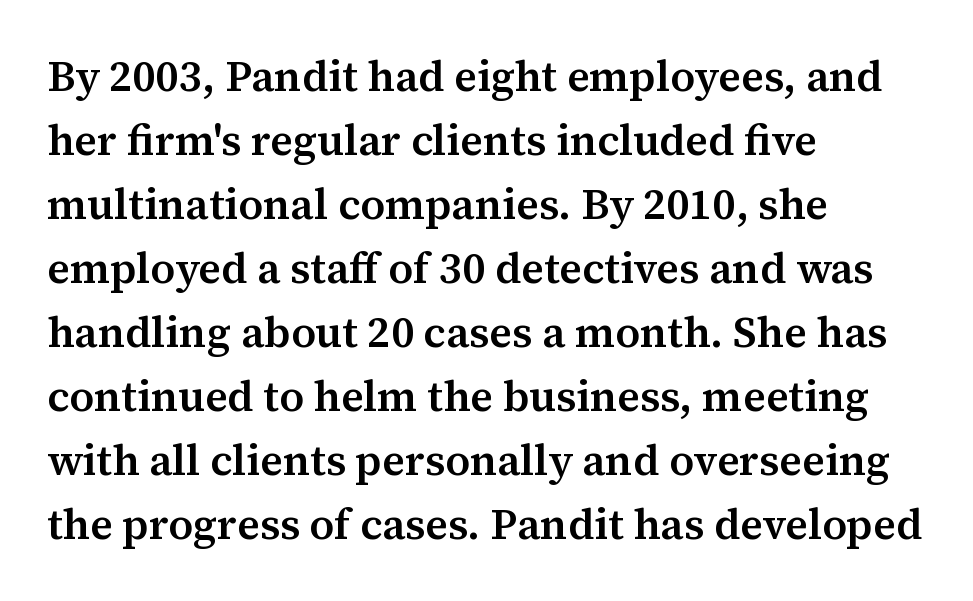
Q: Is the text bold? A: Semi-bold.
Q: Is the text italic (slanted)? A: No, it is upright.
Q: Is the typeface a serif or a sans-serif typeface? A: Serif.
Q: Is the text underlined? A: No.
Q: How is the paragraph aligned? A: Left-aligned.
Q: Is the spacing between letters normal or unusually wide? A: Normal.
Q: Is the spacing between lines tight, normal or loose? A: Normal.
Q: Width (condensed, normal, or wide)? A: Normal.
Q: Stroke contrast? A: Medium.
Q: x-height? A: Medium.
Q: Monospaced? A: No.
